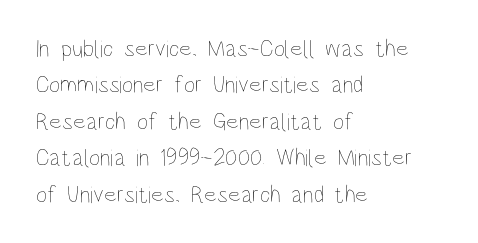
The foot of each line stays bare and open. These lines stack with their left ends in a neat column. Italic: no, the glyphs are upright roman. These lines sit exactly where default settings would place them.
